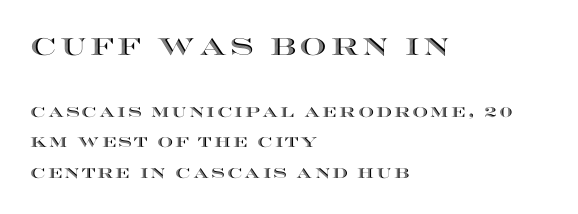
The image shows 24 px text type, upright; set left-aligned, loose line spacing (2.19x), not underlined; the first (top) block is 1.71x larger.
